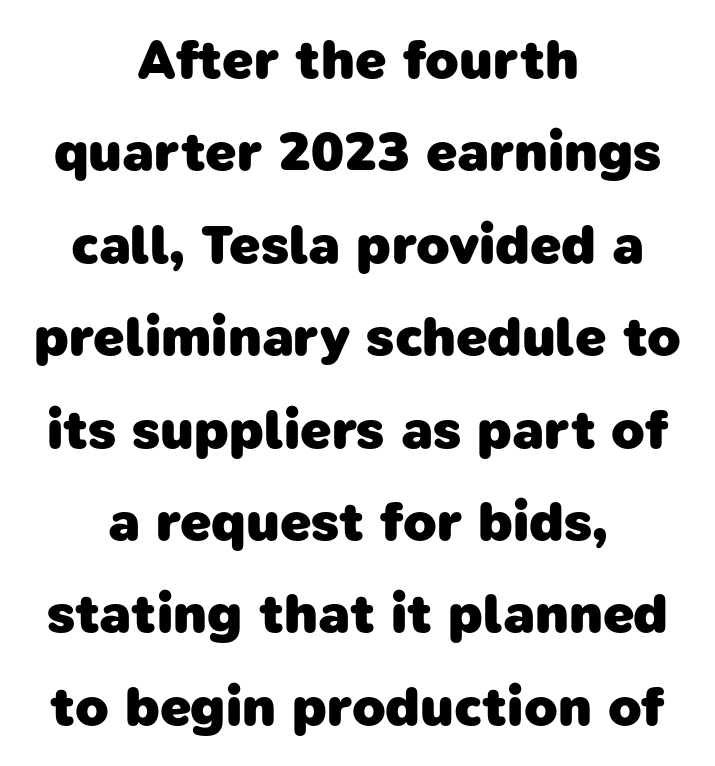
Q: Is the text bold? A: Yes.
Q: Is the typeface a serif or a sans-serif typeface? A: Sans-serif.
Q: Is the text underlined? A: No.
Q: How is the paragraph aligned? A: Centered.
Q: Is the spacing between letters normal or unusually wide? A: Normal.
Q: Is the spacing between lines tight, normal or loose? A: Normal.
Q: Width (condensed, normal, or wide)? A: Normal.
Q: Stroke contrast? A: Low.
Q: x-height? A: Medium.
Q: Monospaced? A: No.
